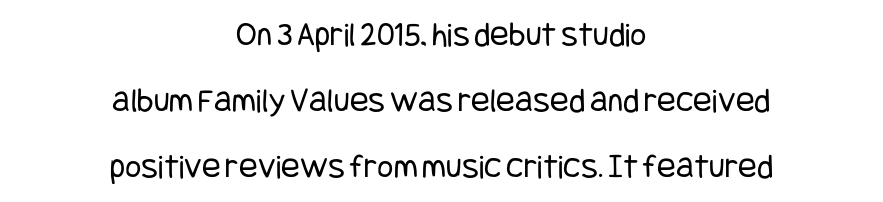
{"serif": "no", "italic": "no", "bold": "no", "weight": "regular", "width": "condensed", "stroke_contrast": "low", "x_height": "large", "underline": "no", "align": "center", "line_spacing_ratio": 1.89, "letter_spacing": "normal", "letter_spacing_em": 0.0, "glyph_px": 35}
